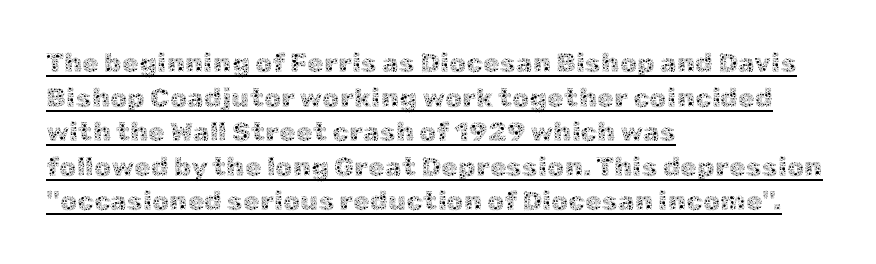
Q: Is the text bold? A: No.
Q: Is the text italic (slanted)? A: No, it is upright.
Q: Is the text underlined? A: Yes.
Q: How is the paragraph aligned? A: Left-aligned.
Q: Is the spacing between letters normal or unusually wide? A: Normal.
Q: Is the spacing between lines tight, normal or loose? A: Normal.
